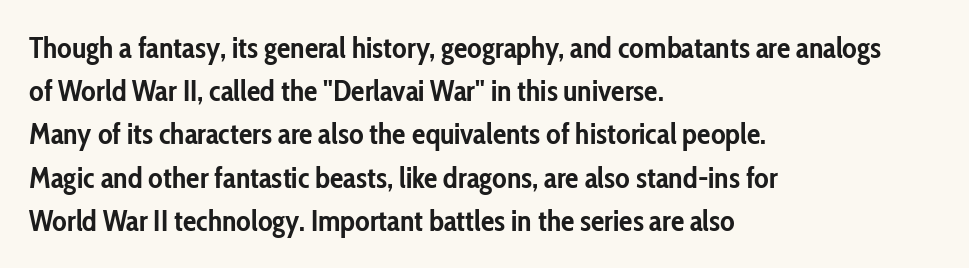
The image shows 30 px semibold, condensed sans-serif type, upright; set left-aligned, normal line spacing (1.44x), normal letter spacing, not underlined; low stroke contrast and a medium x-height.
